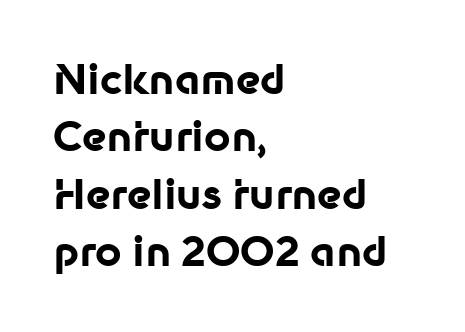
Is this a sans? Yes — the strokes have no serifs. Bold? Absolutely — the strokes are thick and heavy. The horizontal fit of the characters is conventional and even. Is there any slant? The stems are plumb. Proportional: the letters do not fall into vertical columns.
